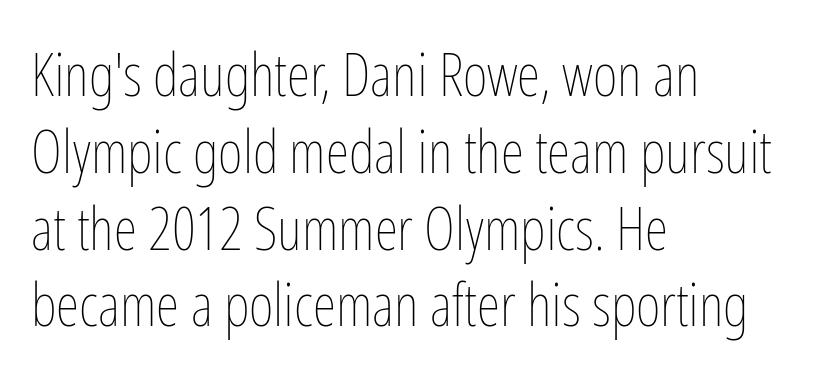
The image shows 60 px thin, condensed type, upright; set left-aligned, normal line spacing (1.28x), normal letter spacing, not underlined; low stroke contrast and a medium x-height.
